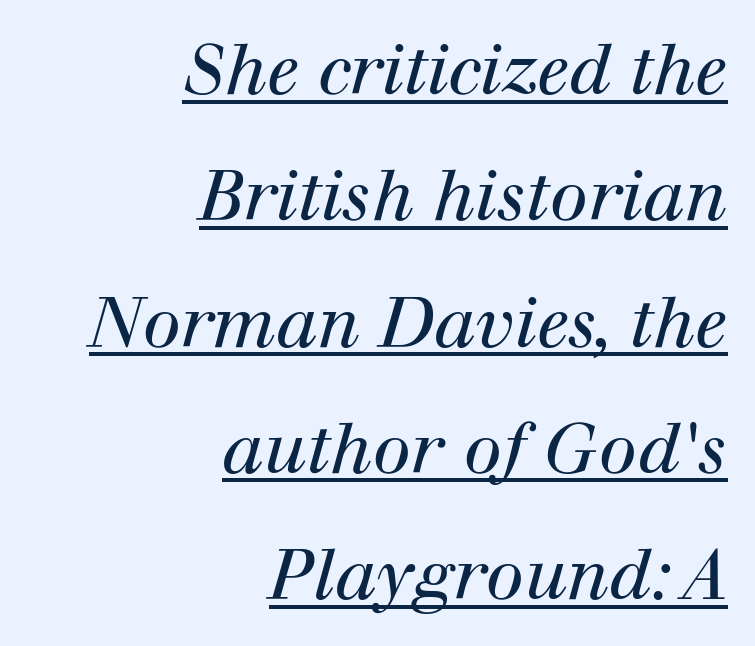
Q: Is the text bold? A: No.
Q: Is the text italic (slanted)? A: Yes, it leans right by about 12 degrees.
Q: Is the typeface a serif or a sans-serif typeface? A: Serif.
Q: Is the text underlined? A: Yes.
Q: How is the paragraph aligned? A: Right-aligned.
Q: Is the spacing between letters normal or unusually wide? A: Normal.
Q: Width (condensed, normal, or wide)? A: Normal.
Q: Stroke contrast? A: High.
Q: x-height? A: Medium.
Q: Monospaced? A: No.
